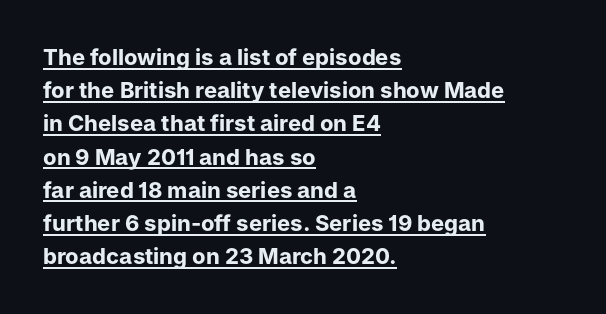
The text block is weighted toward the left margin, trailing off unevenly rightward. The rendering uses a moderate line-height, typical for paragraphs. A roman cut, with each character standing at attention. Heft: maximum for text — a bold. Does extra space separate the letters? No, they use regular spacing.
